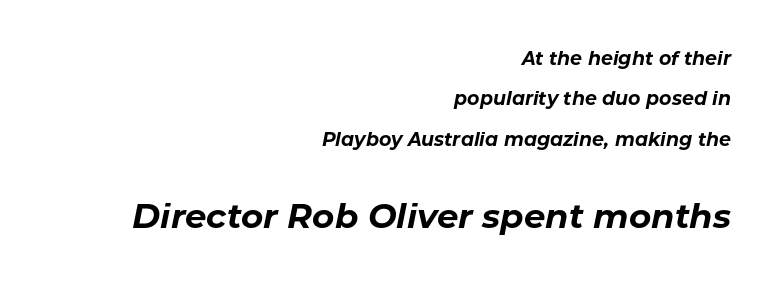
The image shows 34 px bold type, italic (leaning right); set right-aligned, loose line spacing (2.13x), normal letter spacing, not underlined; the second (bottom) block is 1.79x larger; low stroke contrast and a medium x-height.
